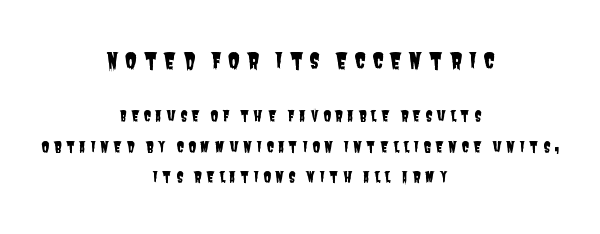
Check under the words: just untouched page. Which chunk is bigger? The first one — the top block dwarfs the bottom. Which margin do the lines hug? Neither — every line sits in the middle. Horizontal bands of white between lines are thick stripes. How are the letters spaced? Widely, with obvious added tracking.
